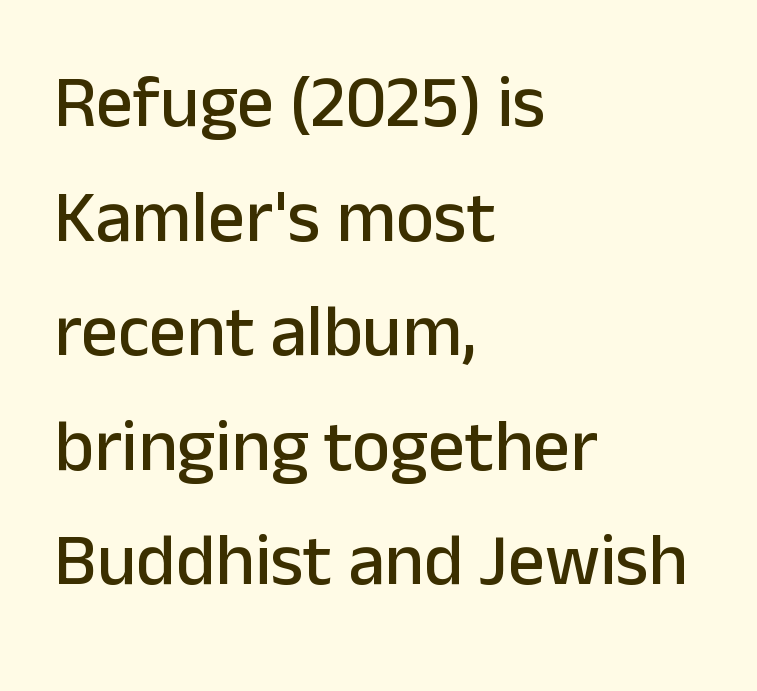
Q: Is the text italic (slanted)? A: No, it is upright.
Q: Is the typeface a serif or a sans-serif typeface? A: Sans-serif.
Q: Is the text underlined? A: No.
Q: How is the paragraph aligned? A: Left-aligned.
Q: Is the spacing between letters normal or unusually wide? A: Normal.
Q: Is the spacing between lines tight, normal or loose? A: Normal.
Q: Width (condensed, normal, or wide)? A: Normal.
Q: Stroke contrast? A: Low.
Q: x-height? A: Medium.
Q: Monospaced? A: No.
